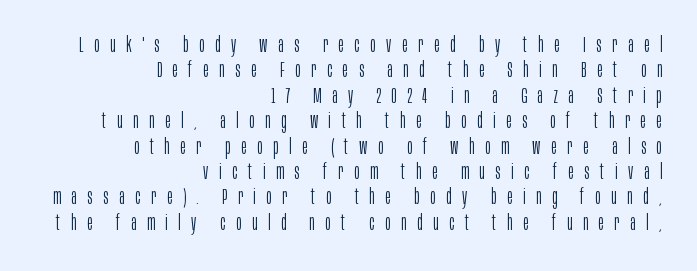
{"italic": "no", "bold": "no", "underline": "no", "align": "right", "line_spacing_ratio": 1.21, "letter_spacing": "wide", "letter_spacing_em": 0.5, "glyph_px": 21}
